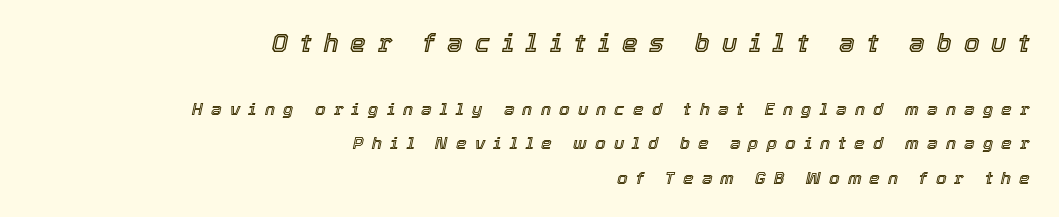
Q: Is the text italic (slanted)? A: Yes, it leans right by about 12 degrees.
Q: Is the text underlined? A: No.
Q: How is the paragraph aligned? A: Right-aligned.
Q: Is the spacing between letters normal or unusually wide? A: Unusually wide.
Q: Is the spacing between lines tight, normal or loose? A: Loose.
Q: Which block of text is set in a larger size, the first (top) or the second (bottom)? A: The first (top) one.
